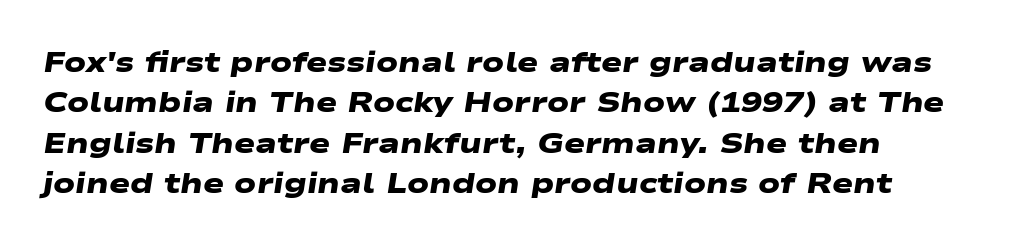
The face used here is proportionally spaced, like ordinary book or web type. This rendering employs a face without finishing strokes, i.e., a sans-serif. The specimen omits any rule beneath the text block's lines. The horizontal fit of the characters is conventional and even. Typeset ragged right — the left edge is the straight one. I'd describe the lettering as bold — thick and assertive.
